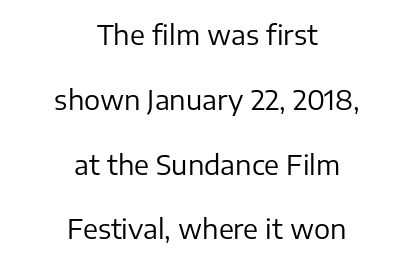
Every character sits straight up, as roman type does. Short and long lines alike share a common midpoint. The zone under the glyphs is completely vacant. This rendering leaves character spacing at its baseline value.
